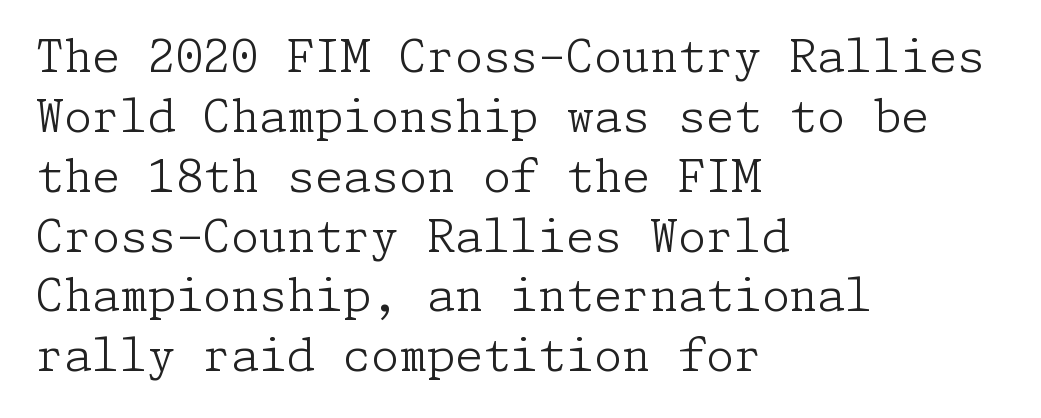
The designer left line spacing at the default. The passage shown is not underscored anywhere. This sample is left-justified, so line endings fall wherever the words run out. The designer went with a serif here, giving each stem small feet. Tracking here is standard; glyphs follow each other at the usual distance.
